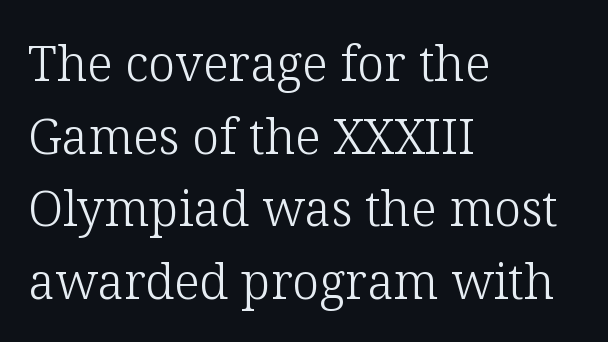
The image shows 49 px light serif type, upright; set left-aligned, normal line spacing (1.48x), normal letter spacing, not underlined; low stroke contrast and a medium x-height.
